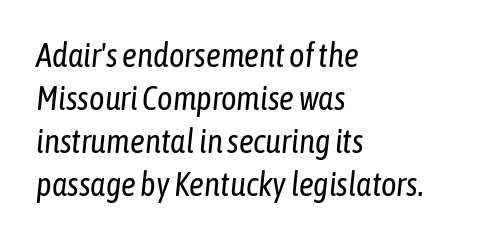
Q: Is the text bold? A: No.
Q: Is the text italic (slanted)? A: Yes, it leans right by about 6 degrees.
Q: Is the text underlined? A: No.
Q: How is the paragraph aligned? A: Left-aligned.
Q: Is the spacing between letters normal or unusually wide? A: Normal.
Q: Is the spacing between lines tight, normal or loose? A: Normal.
Q: Width (condensed, normal, or wide)? A: Condensed.
Q: Stroke contrast? A: Low.
Q: x-height? A: Medium.
Q: Monospaced? A: No.
